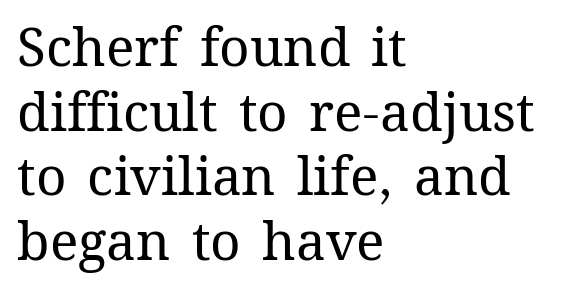
If you drew a ruler down the left edge, every line would touch it. Bold? No — there's no thickening of the strokes. The baseline area is clear. Each letter keeps its own natural width here, so spacing adapts to shape.
